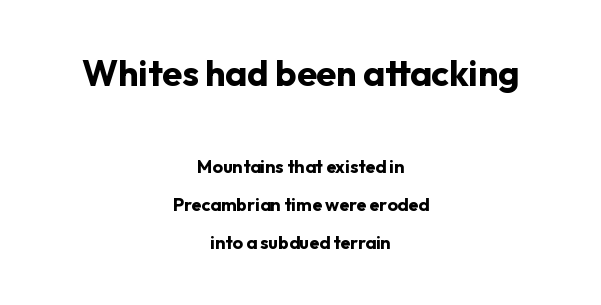
Q: Is the text bold? A: Yes.
Q: Is the text italic (slanted)? A: No, it is upright.
Q: Is the typeface a serif or a sans-serif typeface? A: Sans-serif.
Q: Is the text underlined? A: No.
Q: How is the paragraph aligned? A: Centered.
Q: Is the spacing between letters normal or unusually wide? A: Normal.
Q: Is the spacing between lines tight, normal or loose? A: Loose.
Q: Which block of text is set in a larger size, the first (top) or the second (bottom)? A: The first (top) one.
Q: Width (condensed, normal, or wide)? A: Normal.
Q: Stroke contrast? A: Low.
Q: x-height? A: Medium.
Q: Monospaced? A: No.
